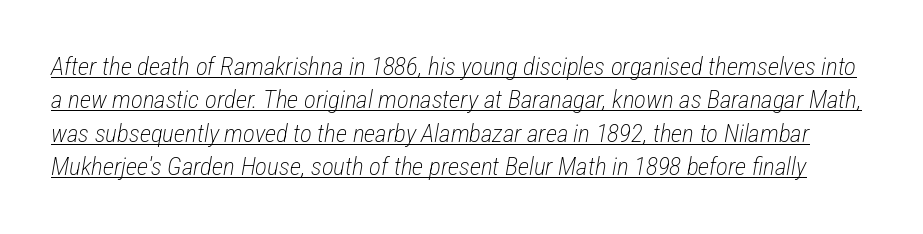
{"italic": "yes", "lean": "right", "slant_degrees": 12, "bold": "no", "underline": "yes", "line_spacing": "normal", "line_spacing_ratio": 1.34, "letter_spacing": "normal", "letter_spacing_em": 0.0, "glyph_px": 25}
